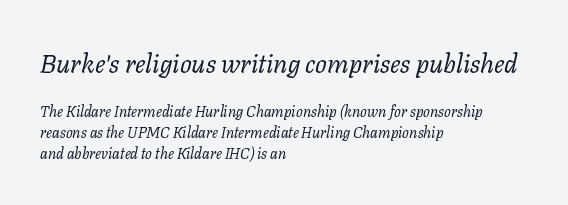
The image shows 26 px text type, italic (leaning right); set left-aligned, normal line spacing (1.42x), normal letter spacing, not underlined; the first (top) block is 1.73x larger.
